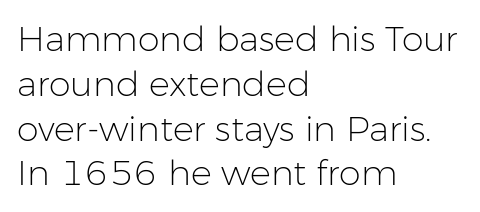
The image shows 35 px light sans-serif type, upright; set left-aligned, normal line spacing (1.28x), normal letter spacing, not underlined; low stroke contrast and a medium x-height.
